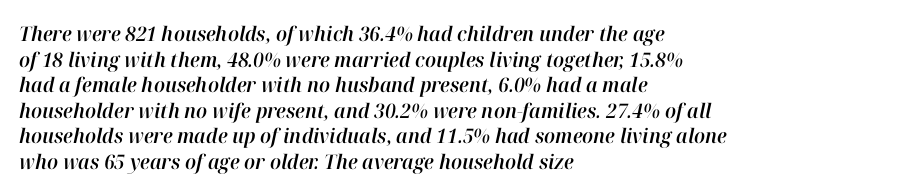
The image shows 20 px text type, italic (leaning right); set left-aligned, normal line spacing (1.28x), normal letter spacing, not underlined.
